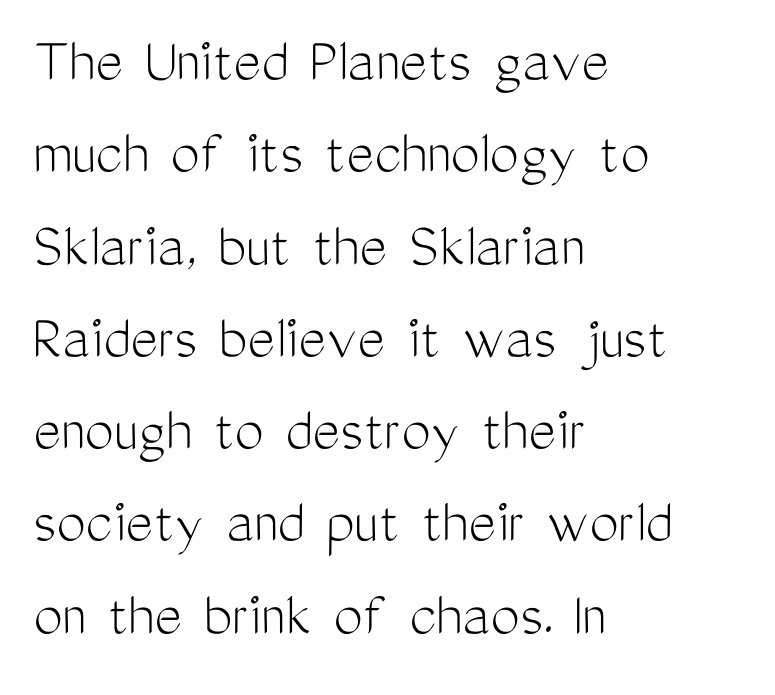
Q: Is the text bold? A: No.
Q: Is the text italic (slanted)? A: No, it is upright.
Q: Is the typeface a serif or a sans-serif typeface? A: Sans-serif.
Q: Is the text underlined? A: No.
Q: How is the paragraph aligned? A: Left-aligned.
Q: Is the spacing between letters normal or unusually wide? A: Normal.
Q: Is the spacing between lines tight, normal or loose? A: Normal.
Q: Width (condensed, normal, or wide)? A: Condensed.
Q: Stroke contrast? A: Medium.
Q: x-height? A: Medium.
Q: Monospaced? A: No.
